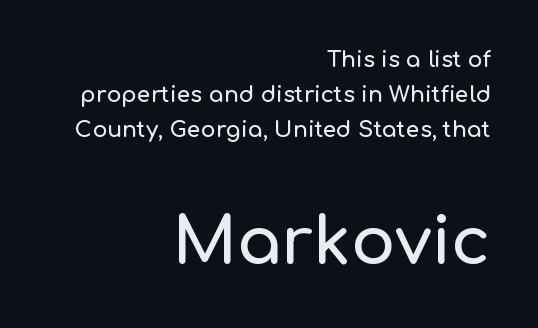
Each line ends at the same right margin while the left side varies. It's the straight-up-and-down kind of type. The tracking reads as untouched default to a designer's eye. The baseline area is clear. The more generous point size was reserved for the lower chunk.
